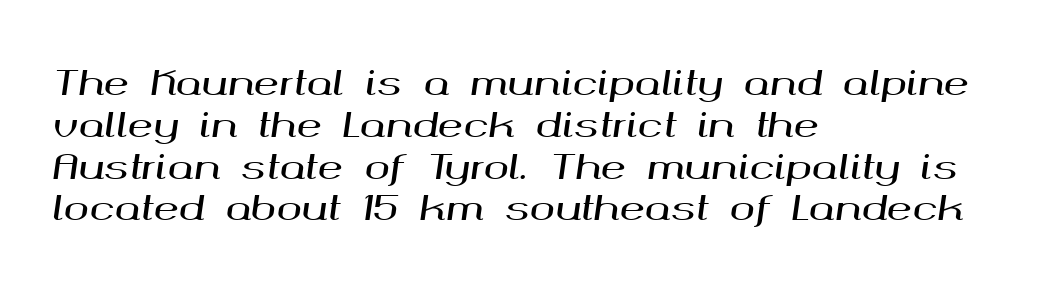
The axis of the letterforms is tilted away from vertical. The compositor pushed each line to the left boundary. Glyph-to-glyph distance matches everyday printed text. You could not count columns in this text — the font is proportionally spaced.
